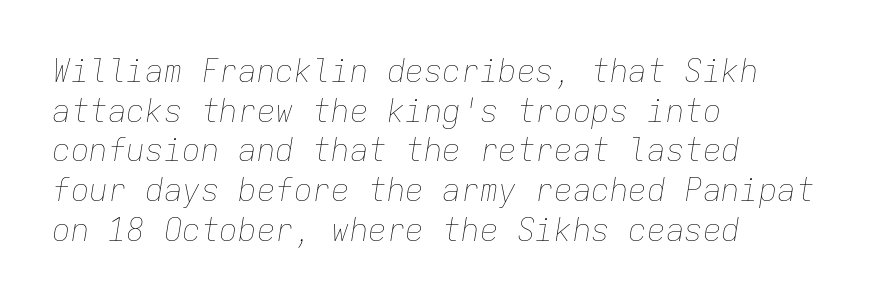
Every character sits at an angle, as italics do. Weight class: somewhere from thin through regular. Does the copy run flush right? No — it runs flush left. Interline gaps are of average width in this sample. Words appear dense and cohesive because spacing is normal. A clean baseline with only descenders dipping below it.
